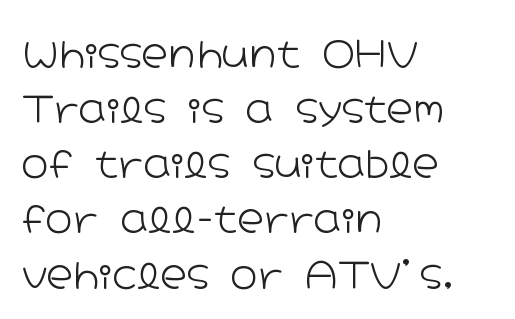
The image shows 37 px light, wide sans-serif type, upright; set left-aligned, normal line spacing (1.49x), normal letter spacing, not underlined; low stroke contrast and a medium x-height.
